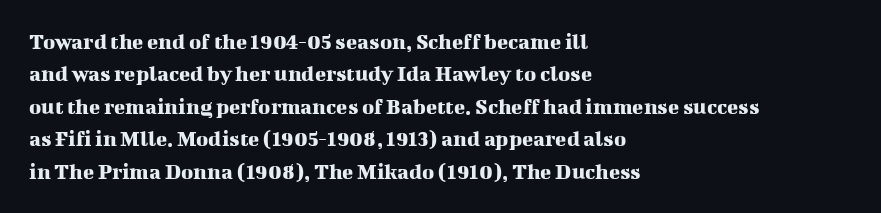
The image shows 23 px text type, upright; set left-aligned, normal line spacing (1.41x), normal letter spacing, not underlined.
